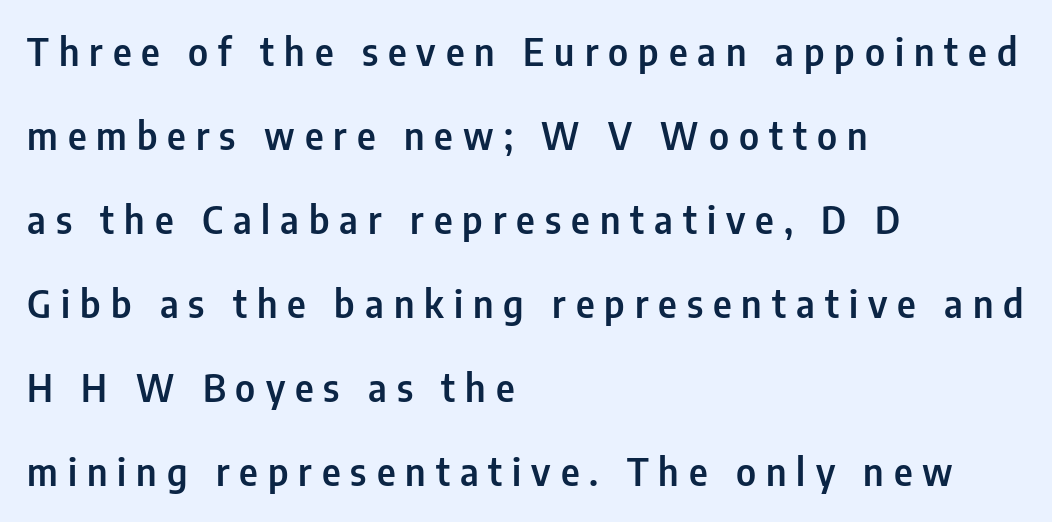
Q: Is the text italic (slanted)? A: No, it is upright.
Q: Is the typeface a serif or a sans-serif typeface? A: Sans-serif.
Q: Is the text underlined? A: No.
Q: How is the paragraph aligned? A: Left-aligned.
Q: Is the spacing between letters normal or unusually wide? A: Unusually wide.
Q: Is the spacing between lines tight, normal or loose? A: Loose.
Q: Width (condensed, normal, or wide)? A: Condensed.
Q: Stroke contrast? A: Low.
Q: x-height? A: Medium.
Q: Monospaced? A: No.
